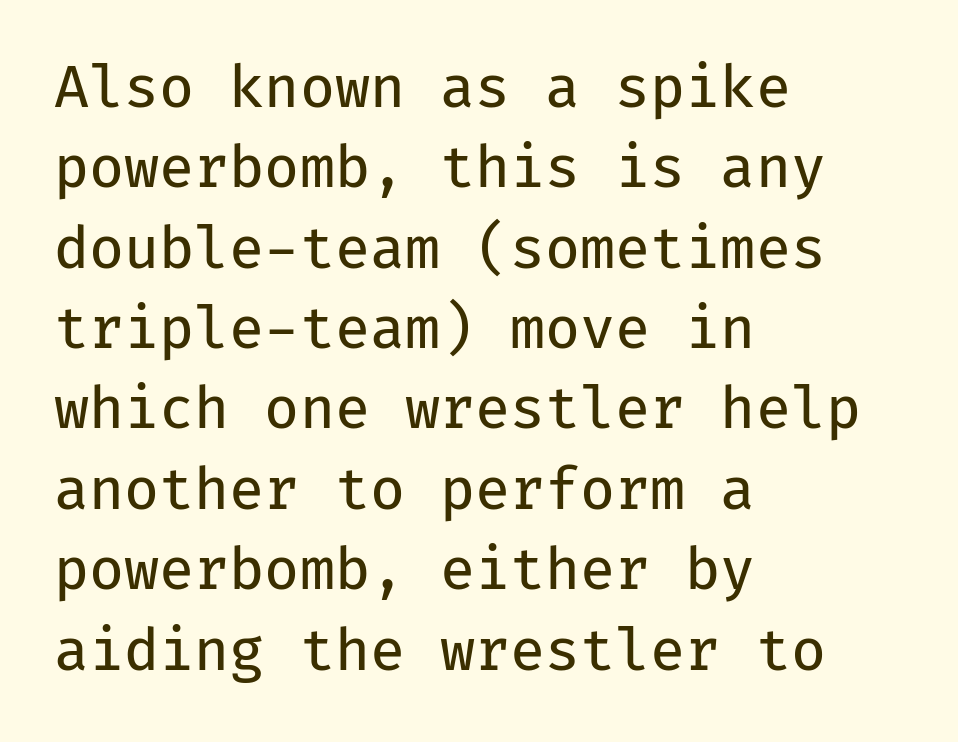
The image shows 57 px regular-weight sans-serif type, upright, monospaced; set left-aligned, normal line spacing (1.41x), normal letter spacing, not underlined; low stroke contrast and a medium x-height.
